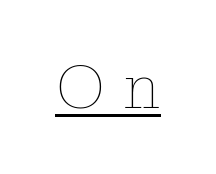
{"italic": "no", "bold": "no", "weight": "thin", "width": "normal", "stroke_contrast": "low", "x_height": "medium", "monospaced": "no", "underline": "yes", "letter_spacing": "wide", "letter_spacing_em": 0.34, "glyph_px": 62}
